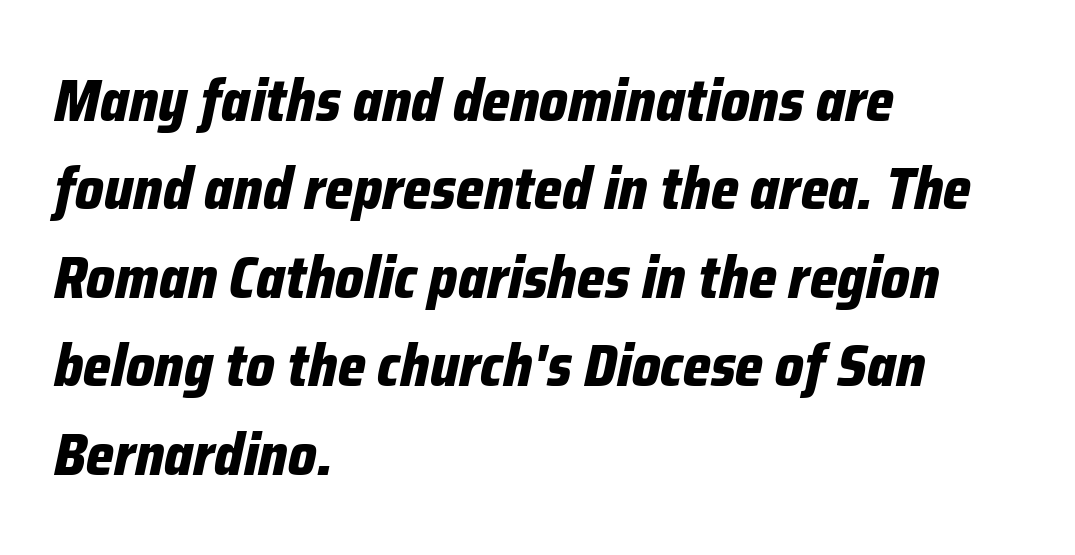
I'd describe the lettering as bold — thick and assertive. An italicized treatment has been applied to the whole sample. The specimen omits any rule beneath the text block's lines. Horizontal bands of white between lines are of average thickness. These lines are rendered in a variable-pitch font.
